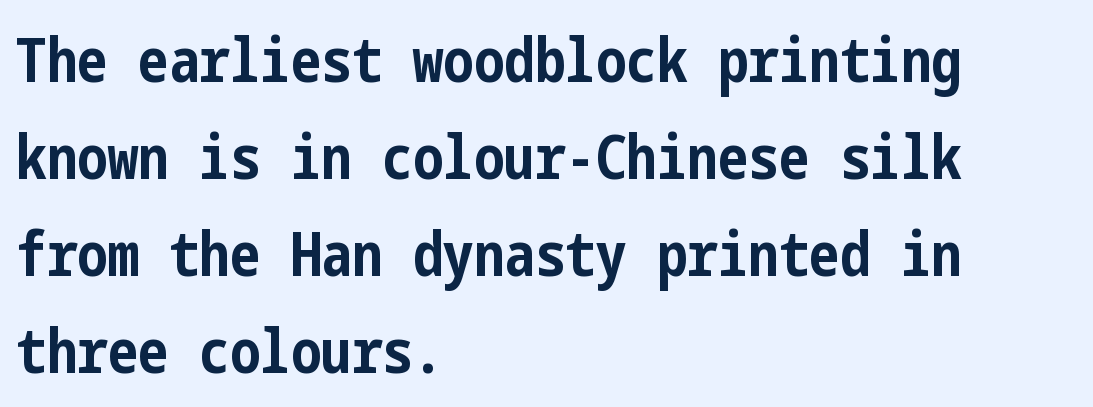
Q: Is the text bold? A: Yes.
Q: Is the text italic (slanted)? A: No, it is upright.
Q: Is the typeface a serif or a sans-serif typeface? A: Sans-serif.
Q: Is the text underlined? A: No.
Q: How is the paragraph aligned? A: Left-aligned.
Q: Is the spacing between letters normal or unusually wide? A: Normal.
Q: Is the spacing between lines tight, normal or loose? A: Normal.
Q: Width (condensed, normal, or wide)? A: Condensed.
Q: Stroke contrast? A: Low.
Q: x-height? A: Medium.
